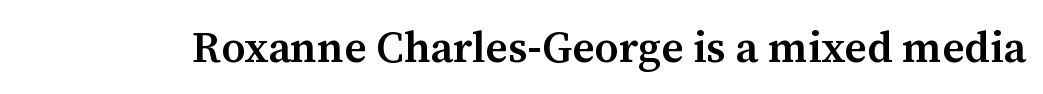
The image shows 43 px semibold serif type, upright; set normal letter spacing, not underlined; medium stroke contrast and a medium x-height.
